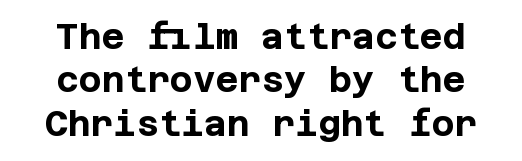
Q: Is the text bold? A: Yes.
Q: Is the text italic (slanted)? A: No, it is upright.
Q: Is the typeface a serif or a sans-serif typeface? A: Sans-serif.
Q: Is the text underlined? A: No.
Q: How is the paragraph aligned? A: Centered.
Q: Is the spacing between letters normal or unusually wide? A: Normal.
Q: Width (condensed, normal, or wide)? A: Normal.
Q: Stroke contrast? A: Low.
Q: x-height? A: Large.
